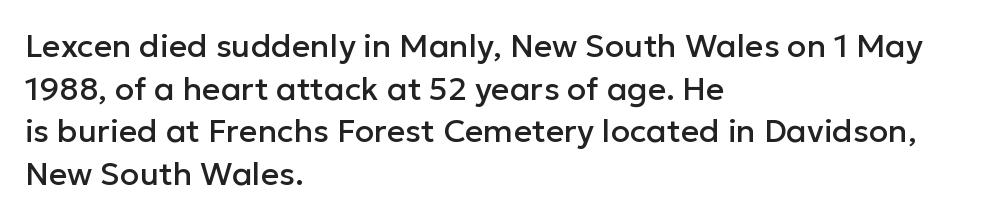
The image shows 32 px sans-serif type, upright; set left-aligned, normal line spacing (1.33x), normal letter spacing, not underlined; low stroke contrast and a medium x-height.
